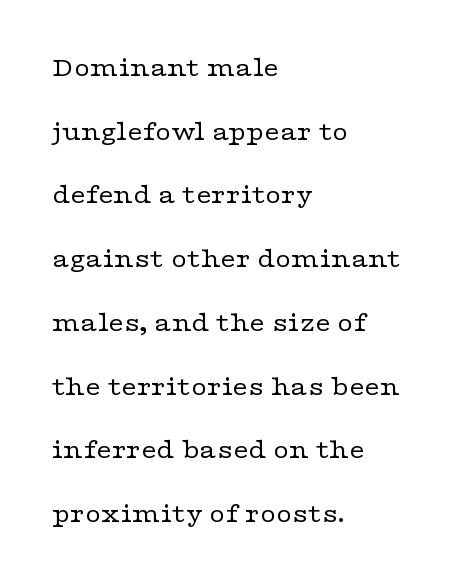
{"italic": "no", "bold": "no", "underline": "no", "align": "left", "line_spacing": "loose", "line_spacing_ratio": 2.36, "letter_spacing": "normal", "letter_spacing_em": 0.0, "glyph_px": 27}
